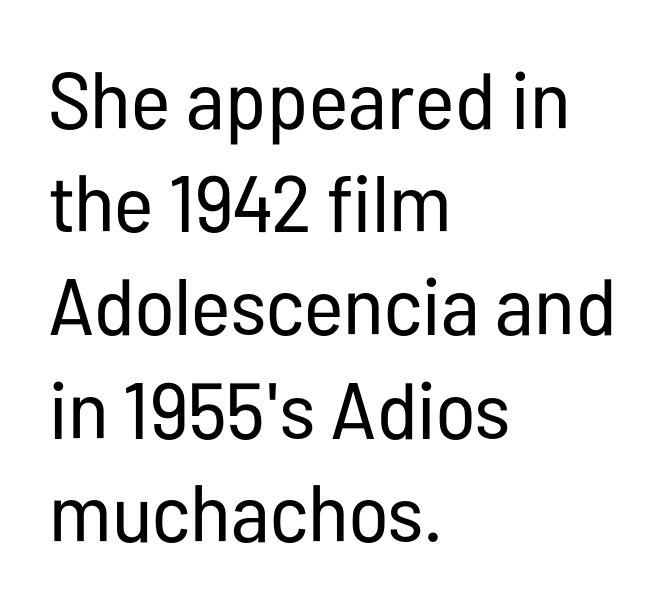
{"serif": "no", "italic": "no", "bold": "no", "weight": "regular", "width": "condensed", "stroke_contrast": "low", "x_height": "medium", "monospaced": "no", "underline": "no", "align": "left", "line_spacing": "normal", "line_spacing_ratio": 1.29, "letter_spacing": "normal", "letter_spacing_em": 0.0, "glyph_px": 80}
